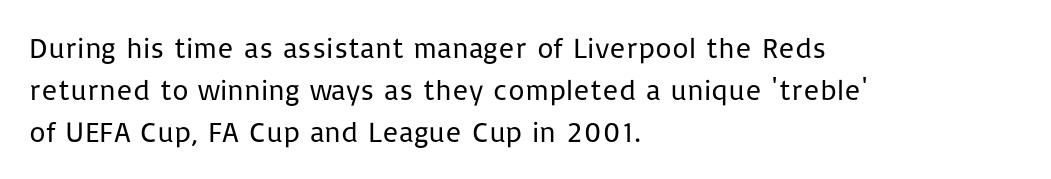
The image shows 29 px regular-weight sans-serif type, upright; set left-aligned, normal line spacing (1.44x), normal letter spacing, not underlined; low stroke contrast and a medium x-height.
